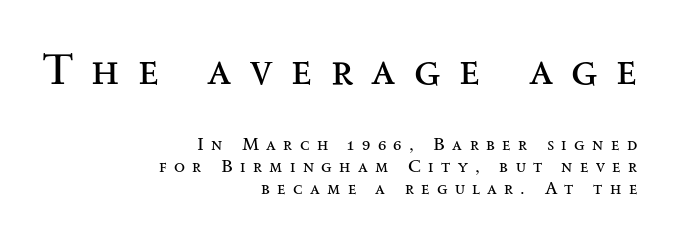
The strip under each line holds only bare page. Someone cranked the tracking dial way up on this one. In terms of posture, this sample is upright. To sum up the face: it has serifs. You could not count columns in this text — the font is proportionally spaced.
